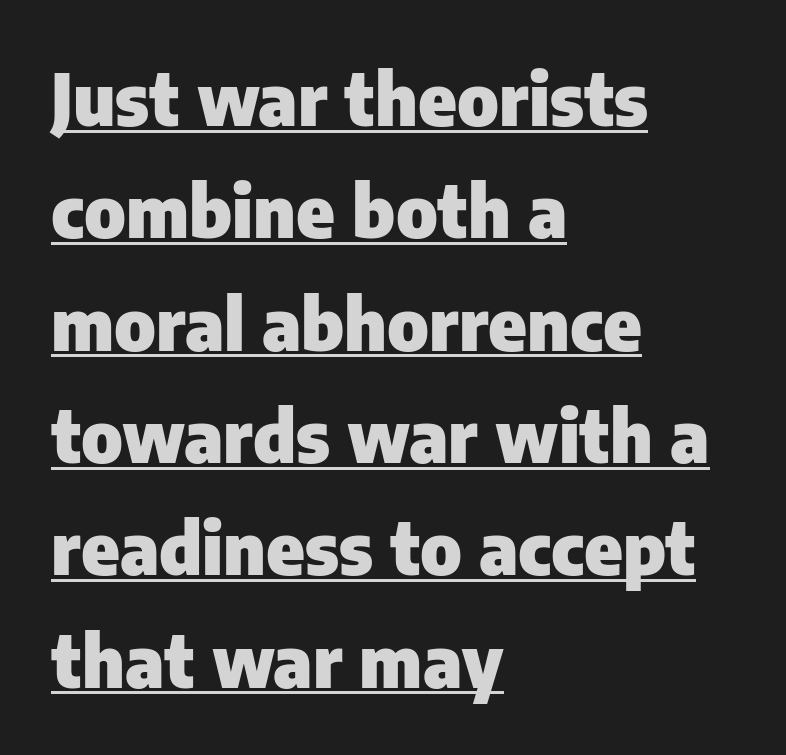
Q: Is the text bold? A: Yes.
Q: Is the text italic (slanted)? A: No, it is upright.
Q: Is the typeface a serif or a sans-serif typeface? A: Sans-serif.
Q: Is the text underlined? A: Yes.
Q: How is the paragraph aligned? A: Left-aligned.
Q: Is the spacing between letters normal or unusually wide? A: Normal.
Q: Is the spacing between lines tight, normal or loose? A: Normal.
Q: Width (condensed, normal, or wide)? A: Normal.
Q: Stroke contrast? A: Low.
Q: x-height? A: Medium.
Q: Monospaced? A: No.
